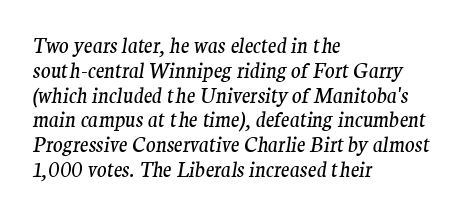
The image shows 20 px text type, italic (leaning right); set left-aligned, line spacing 1.24x, normal letter spacing, not underlined.
